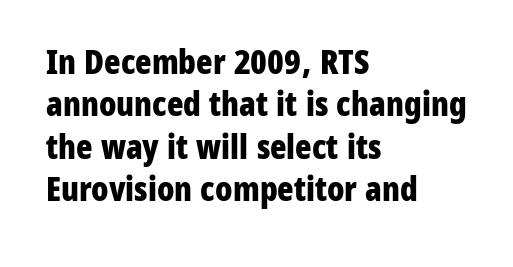
The image shows 34 px bold, condensed sans-serif type, upright; set left-aligned, normal line spacing (1.25x), normal letter spacing, not underlined; low stroke contrast and a medium x-height.
